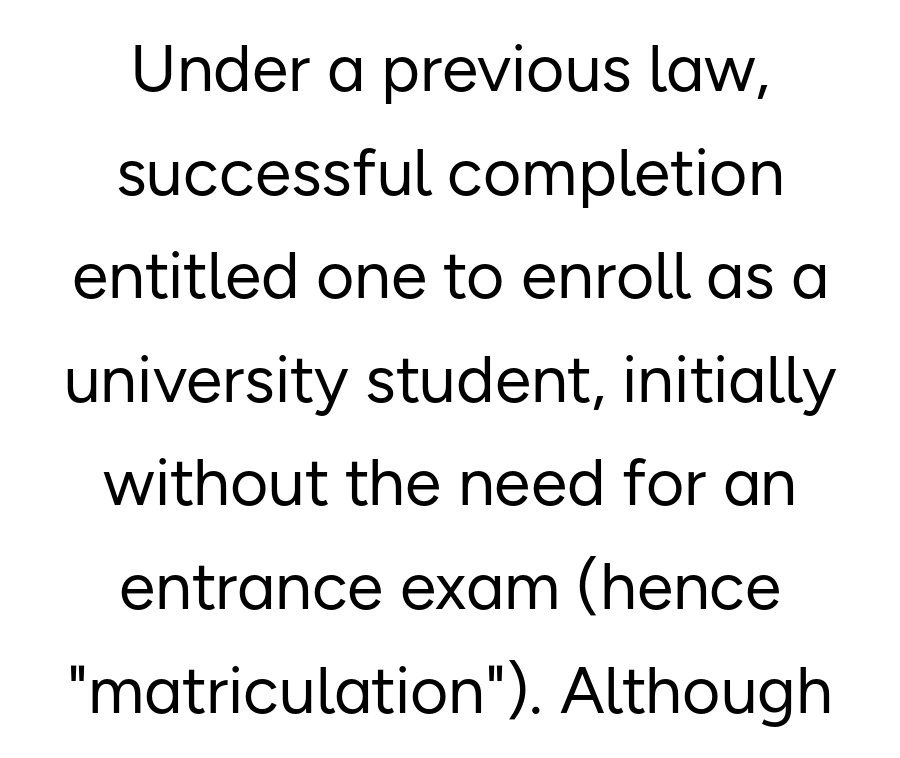
{"serif": "no", "italic": "no", "bold": "no", "weight": "regular", "width": "normal", "stroke_contrast": "low", "x_height": "medium", "monospaced": "no", "underline": "no", "align": "center", "line_spacing": "normal", "line_spacing_ratio": 1.57, "letter_spacing": "normal", "letter_spacing_em": 0.0, "glyph_px": 66}
